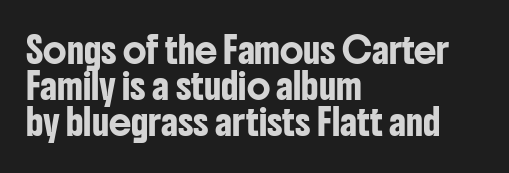
Q: Is the text italic (slanted)? A: No, it is upright.
Q: Is the text underlined? A: No.
Q: How is the paragraph aligned? A: Left-aligned.
Q: Is the spacing between letters normal or unusually wide? A: Normal.
Q: Is the spacing between lines tight, normal or loose? A: Normal.
